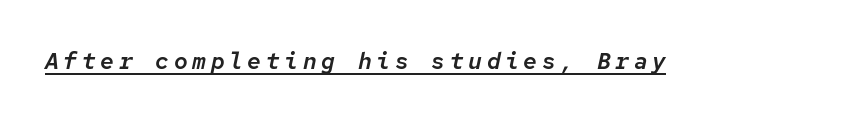
The image shows 23 px text type, italic (leaning right); set unusually wide letter spacing (+0.2 em), underlined.
